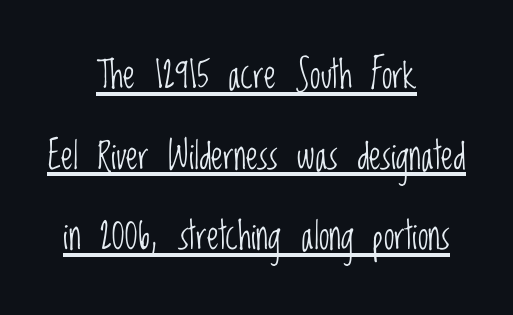
Spacing verdict: proportional, widths tailored to each character. The typesetter has applied underlining to the passage shown. Is the block centered? Yes — each line is placed symmetrically about the middle. This rendering employs a face without finishing strokes, i.e., a sans-serif.
